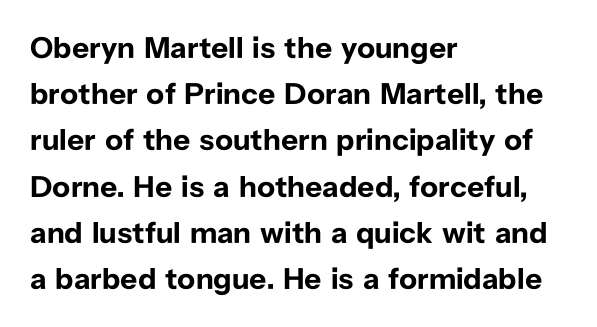
{"serif": "no", "italic": "no", "bold": "yes", "weight": "bold", "width": "normal", "stroke_contrast": "low", "x_height": "medium", "monospaced": "no", "underline": "no", "align": "left", "line_spacing": "normal", "line_spacing_ratio": 1.54, "letter_spacing": "normal", "letter_spacing_em": 0.0, "glyph_px": 30}
